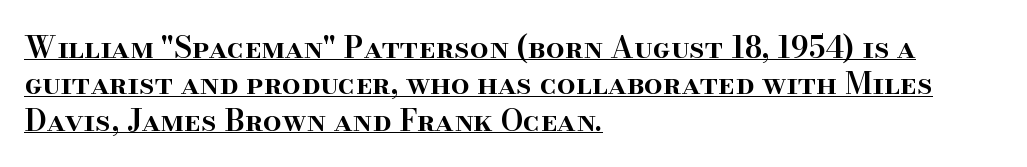
{"serif": "yes", "italic": "no", "bold": "semi", "weight": "semibold", "width": "normal", "stroke_contrast": "high", "x_height": "small", "monospaced": "no", "underline": "yes", "align": "left", "line_spacing_ratio": 1.21, "letter_spacing": "normal", "letter_spacing_em": 0.0, "glyph_px": 30}
